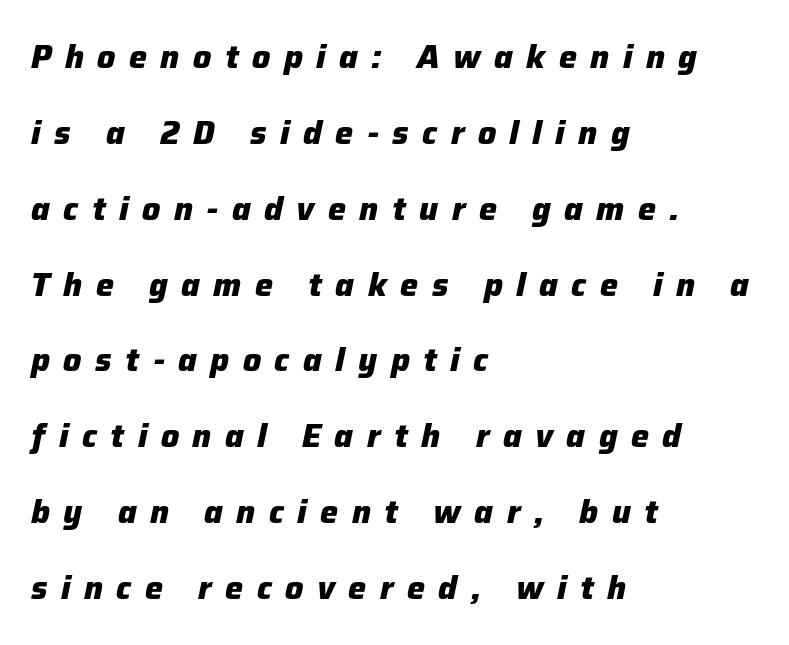
Q: Is the text bold? A: Yes.
Q: Is the text italic (slanted)? A: Yes, it leans right by about 12 degrees.
Q: Is the text underlined? A: No.
Q: How is the paragraph aligned? A: Left-aligned.
Q: Is the spacing between letters normal or unusually wide? A: Unusually wide.
Q: Is the spacing between lines tight, normal or loose? A: Loose.
Q: Width (condensed, normal, or wide)? A: Normal.
Q: Stroke contrast? A: Low.
Q: x-height? A: Medium.
Q: Monospaced? A: No.
